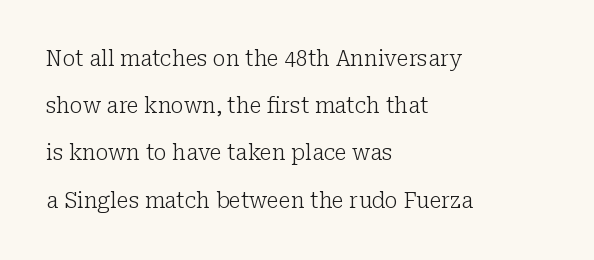
Q: Is the text bold? A: No.
Q: Is the text italic (slanted)? A: No, it is upright.
Q: Is the text underlined? A: No.
Q: How is the paragraph aligned? A: Left-aligned.
Q: Is the spacing between letters normal or unusually wide? A: Normal.
Q: Is the spacing between lines tight, normal or loose? A: Loose.
